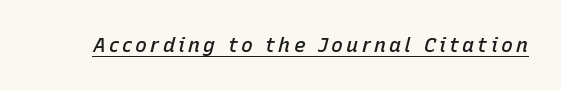
Strokes here are thickened, but only to semibold level. Quick note: underline on. The glyphs look as if they've been sheared to an angle.
